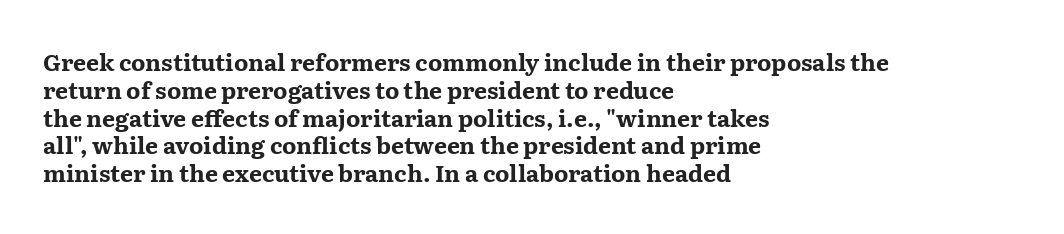
The image shows 23 px bold type, upright; set left-aligned, line spacing 1.21x, normal letter spacing, not underlined.
